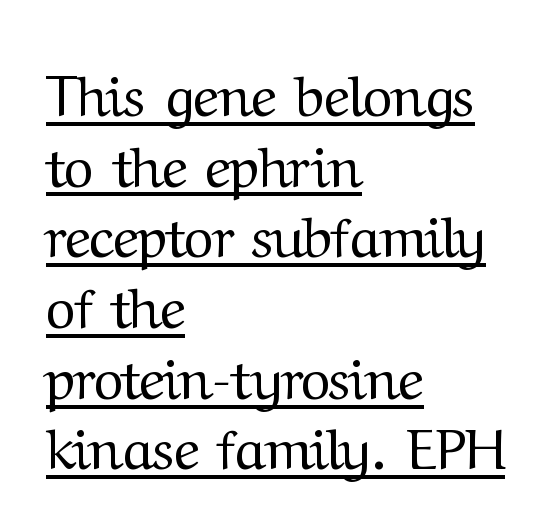
{"serif": "yes", "italic": "no", "bold": "no", "weight": "regular", "width": "normal", "stroke_contrast": "medium", "x_height": "medium", "monospaced": "no", "underline": "yes", "align": "left", "line_spacing_ratio": 1.24, "letter_spacing": "normal", "letter_spacing_em": 0.0, "glyph_px": 57}
